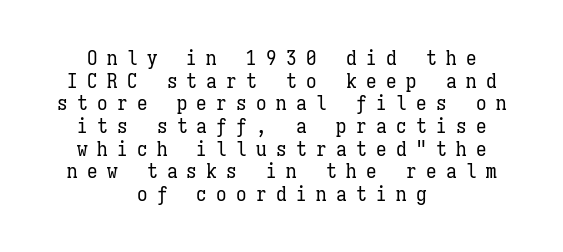
The image shows 21 px text type, upright; set centered, tight line spacing (1.08x), unusually wide letter spacing (+0.45 em), not underlined.
